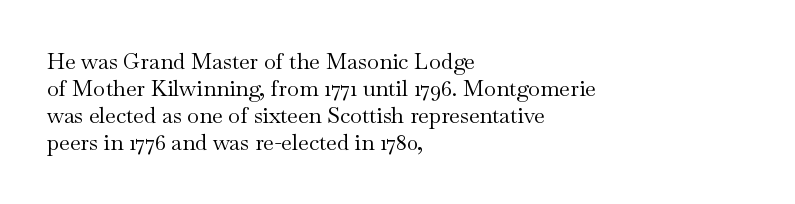
{"italic": "no", "bold": "no", "underline": "no", "align": "left", "line_spacing_ratio": 1.22, "letter_spacing": "normal", "letter_spacing_em": 0.0, "glyph_px": 22}
